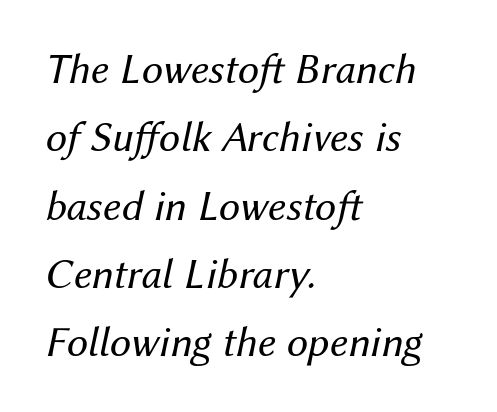
Q: Is the text bold? A: No.
Q: Is the text italic (slanted)? A: Yes, it leans right by about 12 degrees.
Q: Is the text underlined? A: No.
Q: How is the paragraph aligned? A: Left-aligned.
Q: Is the spacing between letters normal or unusually wide? A: Normal.
Q: Is the spacing between lines tight, normal or loose? A: Normal.
Q: Width (condensed, normal, or wide)? A: Normal.
Q: Stroke contrast? A: Medium.
Q: x-height? A: Medium.
Q: Monospaced? A: No.
